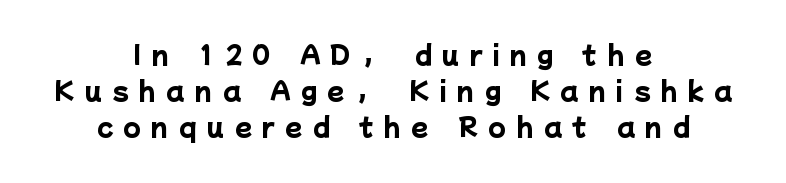
The image shows 25 px bold type; set centered, normal line spacing (1.44x), unusually wide letter spacing (+0.42 em), not underlined.
